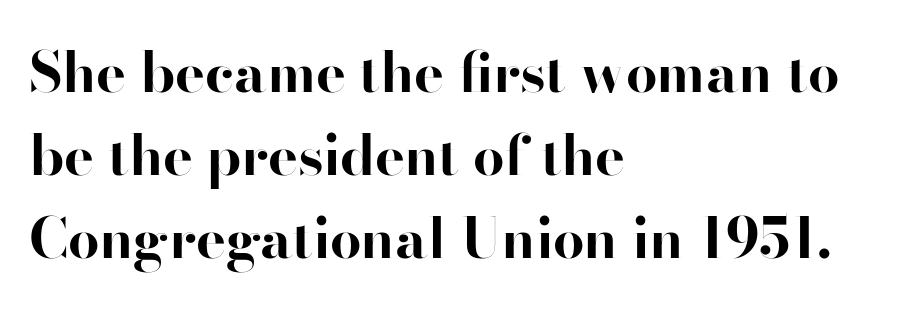
The image shows 56 px bold sans-serif type, upright; set left-aligned, normal line spacing (1.48x), normal letter spacing, not underlined; high stroke contrast and a small x-height.
